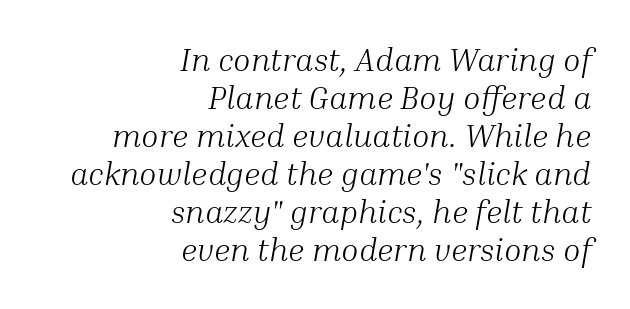
The image shows 32 px light serif type, italic (leaning right); set right-aligned, line spacing 1.19x, normal letter spacing, not underlined; medium stroke contrast and a medium x-height.
